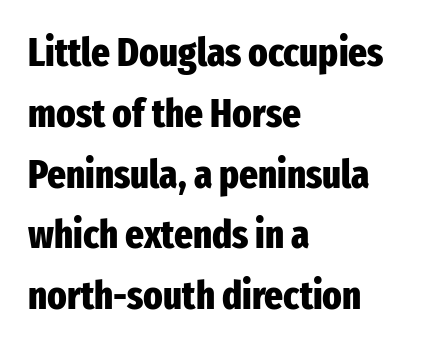
Q: Is the text bold? A: Yes.
Q: Is the text italic (slanted)? A: No, it is upright.
Q: Is the typeface a serif or a sans-serif typeface? A: Sans-serif.
Q: Is the text underlined? A: No.
Q: How is the paragraph aligned? A: Left-aligned.
Q: Is the spacing between letters normal or unusually wide? A: Normal.
Q: Is the spacing between lines tight, normal or loose? A: Normal.
Q: Width (condensed, normal, or wide)? A: Condensed.
Q: Stroke contrast? A: Low.
Q: x-height? A: Medium.
Q: Monospaced? A: No.
